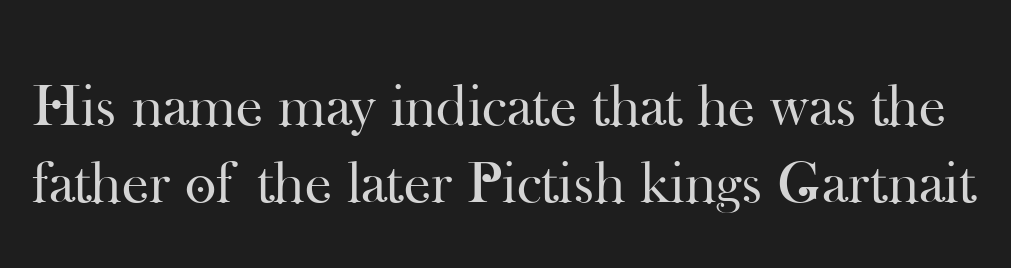
Q: Is the text bold? A: No.
Q: Is the text italic (slanted)? A: No, it is upright.
Q: Is the typeface a serif or a sans-serif typeface? A: Serif.
Q: Is the text underlined? A: No.
Q: Is the spacing between letters normal or unusually wide? A: Normal.
Q: Is the spacing between lines tight, normal or loose? A: Normal.
Q: Width (condensed, normal, or wide)? A: Normal.
Q: Stroke contrast? A: High.
Q: x-height? A: Small.
Q: Monospaced? A: No.
